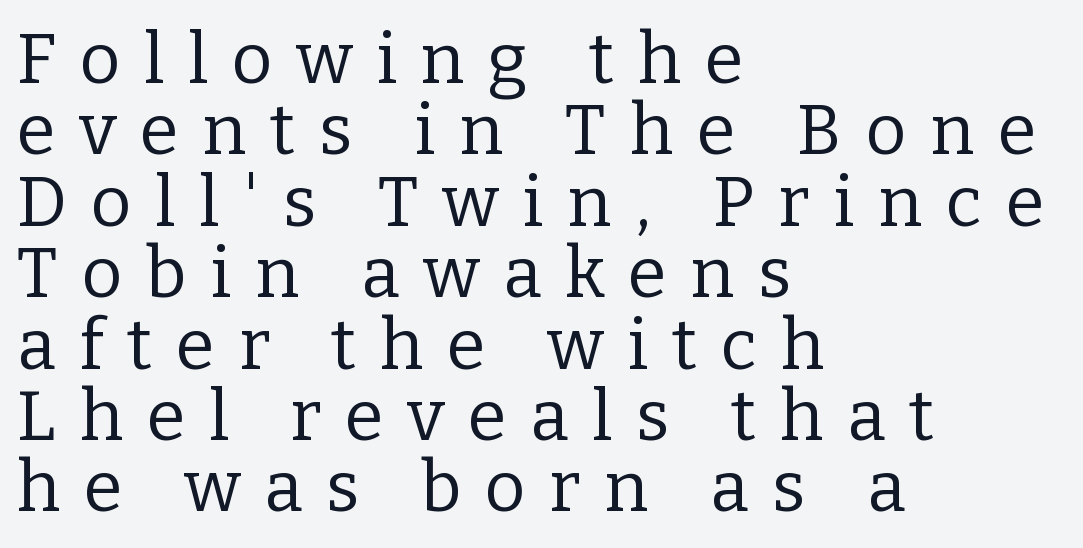
{"serif": "yes", "italic": "no", "bold": "no", "weight": "regular", "width": "normal", "stroke_contrast": "low", "x_height": "medium", "monospaced": "no", "underline": "no", "align": "left", "line_spacing": "tight", "line_spacing_ratio": 1.02, "letter_spacing": "wide", "letter_spacing_em": 0.34, "glyph_px": 70}
